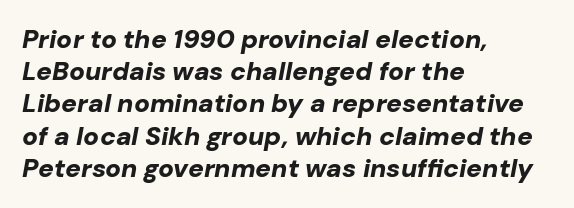
The specimen reads as italic at a glance. The string is rendered with underlining switched off. Tracking here is standard; glyphs follow each other at the usual distance. Notice how the passage keeps a crisp vertical edge on the left only.
